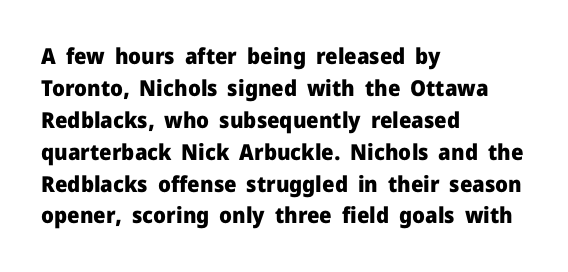
Students, observe: this is what conventionally led text looks like. Ascenders rise straight up at ninety degrees. Pretty heavy lettering here — definitely bold. The words here are not underlined.
